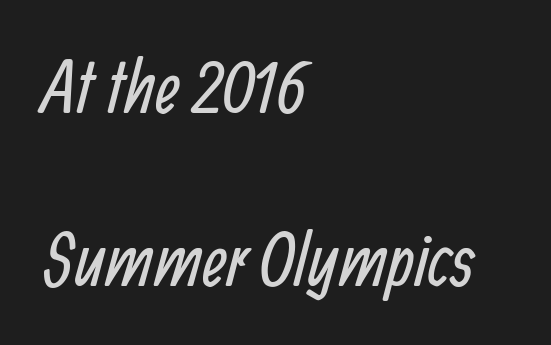
{"serif": "no", "bold": "no", "weight": "regular", "width": "condensed", "stroke_contrast": "low", "x_height": "medium", "monospaced": "no", "underline": "no", "align": "left", "line_spacing": "loose", "line_spacing_ratio": 2.31, "letter_spacing": "normal", "letter_spacing_em": 0.0, "glyph_px": 75}
